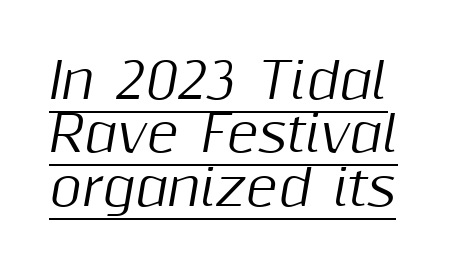
Baseline-to-baseline distance is barely more than the letter height. The gaps between neighbouring characters are ordinary and unremarkable. Is this a fixed-width face? No — the glyphs have proportional, varying widths. The specimen includes a rule beneath the text block's lines.
